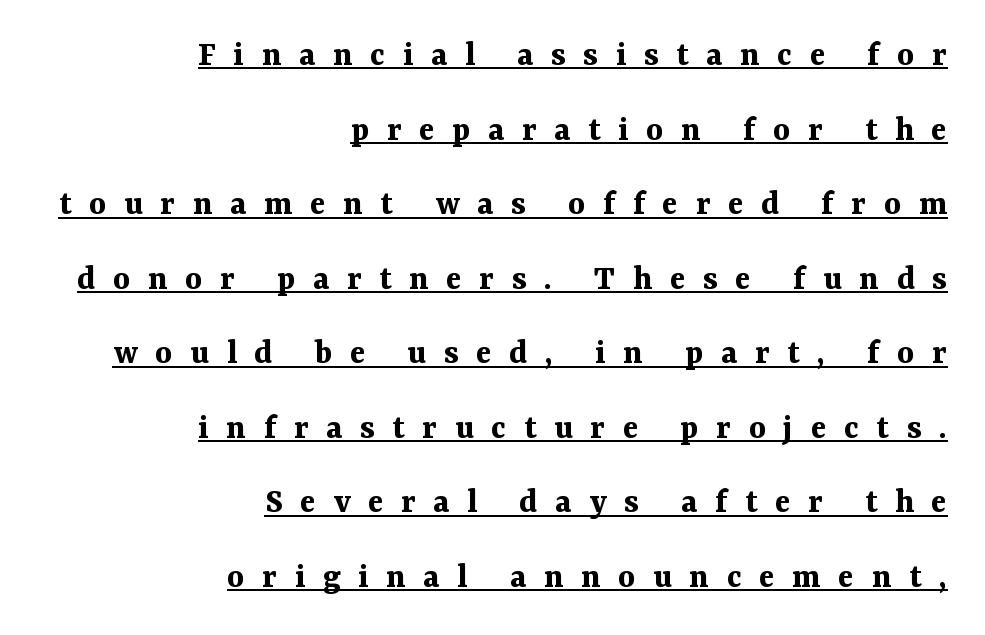
{"serif": "yes", "italic": "no", "bold": "yes", "weight": "bold", "width": "normal", "stroke_contrast": "medium", "x_height": "medium", "monospaced": "no", "underline": "yes", "align": "right", "line_spacing": "loose", "line_spacing_ratio": 2.07, "letter_spacing": "wide", "letter_spacing_em": 0.49, "glyph_px": 36}
